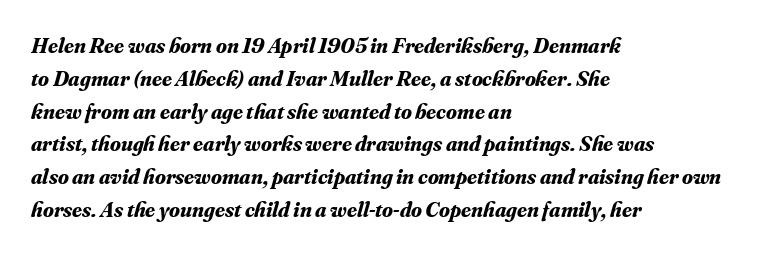
When letters slant like this, we call the style italic. Look at the stroke-to-counter ratio: heavy, a bold. The rendering uses a moderate line-height, typical for paragraphs. Tracking here is standard; glyphs follow each other at the usual distance. A clean baseline with only descenders dipping below it.
